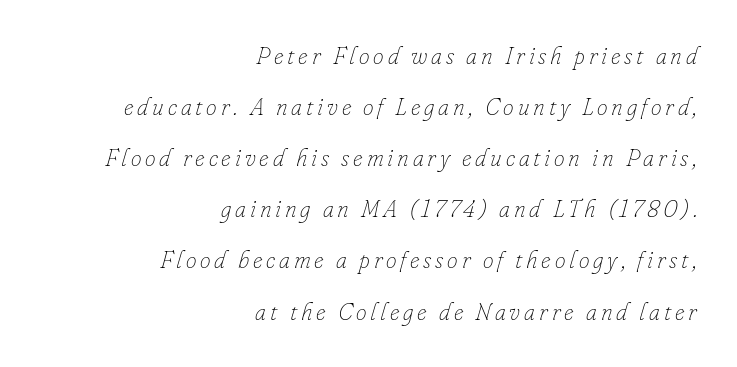
Clear beneath every line of the passage. The passage shown is not bold in any degree. Compared with ordinary roman type, these characters are visibly tilted. Line ends are locked; line starts wander.
